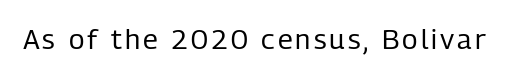
{"serif": "no", "italic": "no", "bold": "no", "weight": "regular", "width": "condensed", "stroke_contrast": "low", "x_height": "medium", "monospaced": "no", "underline": "no", "glyph_px": 28}
